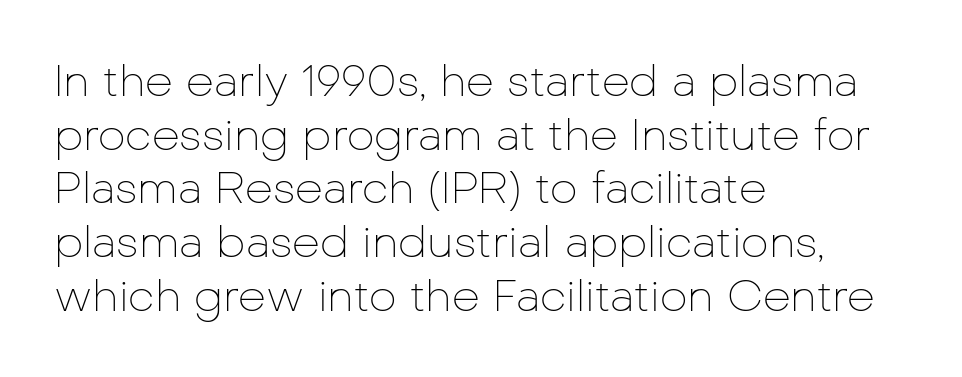
Casual observation: everything's shoved over to the left. A quiet, ordinary-to-light weight characterises the typeface. The letters advance in unequal steps, a hallmark of proportional type. Default kerning and tracking; the words read as compact shapes.
